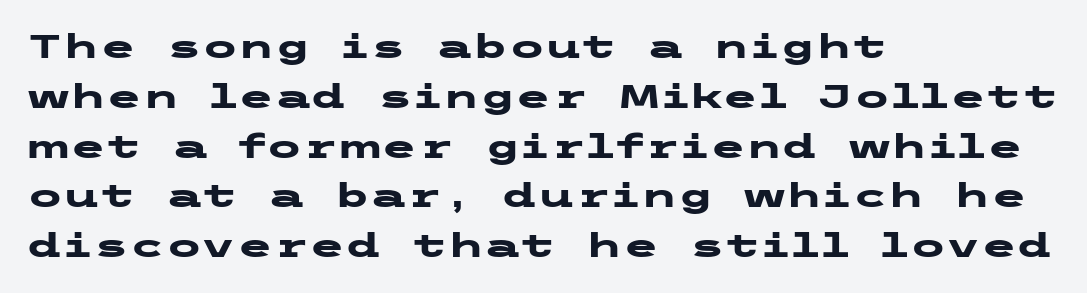
Inter-character spacing is left at the font's built-in metrics. Notice how descenders clear the ascenders below comfortably — that's standard leading. Is the type bold? Yes — the strokes are clearly thick and heavy. I'd call this a sans setting — the letters go barefoot. Underlining? Definitely not there. In terms of posture, this sample is upright.
